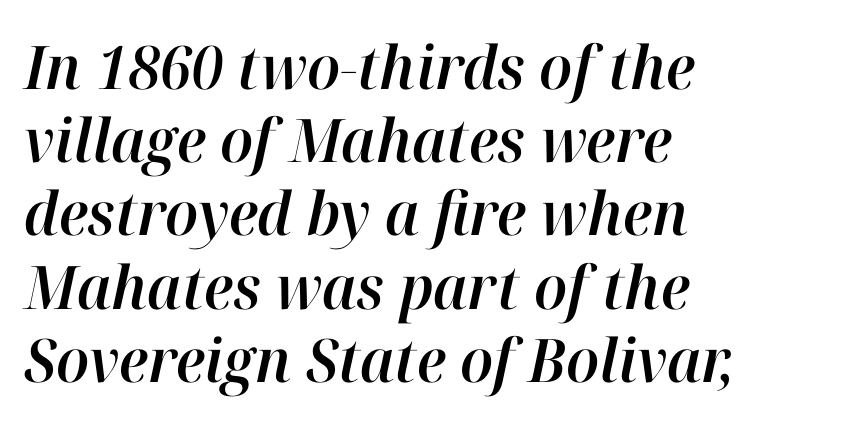
The image shows 60 px text type, italic (leaning right); set left-aligned, line spacing 1.22x, normal letter spacing, not underlined; high stroke contrast and a medium x-height.
